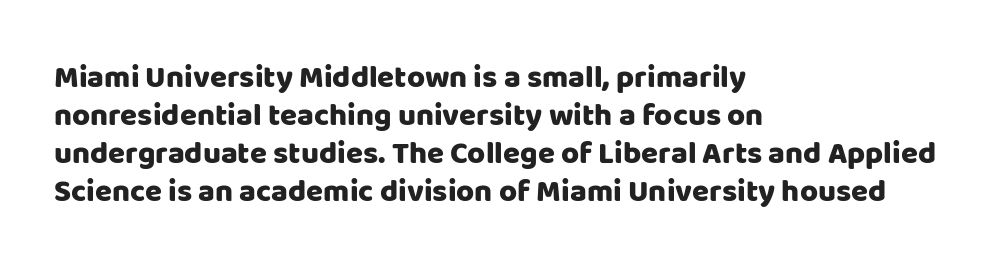
Q: Is the text italic (slanted)? A: No, it is upright.
Q: Is the typeface a serif or a sans-serif typeface? A: Sans-serif.
Q: Is the text underlined? A: No.
Q: How is the paragraph aligned? A: Left-aligned.
Q: Is the spacing between letters normal or unusually wide? A: Normal.
Q: Width (condensed, normal, or wide)? A: Normal.
Q: Stroke contrast? A: Low.
Q: x-height? A: Large.
Q: Monospaced? A: No.
